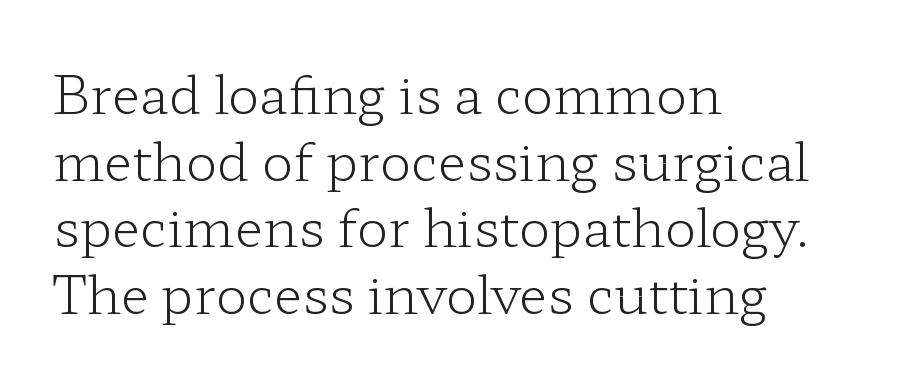
{"serif": "yes", "italic": "no", "bold": "no", "weight": "light", "width": "wide", "stroke_contrast": "low", "x_height": "medium", "monospaced": "no", "underline": "no", "align": "left", "line_spacing": "normal", "line_spacing_ratio": 1.28, "letter_spacing": "normal", "letter_spacing_em": 0.0, "glyph_px": 52}
